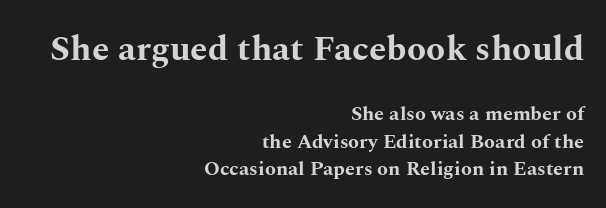
Unmarked baselines from the first word to the last. Examine the stroke ends and you'll spot serifs. Observe the ordinary spacing: letters are neighbours, not strangers. These lines carry a lot of weight — the face is fully bold. Typeset ragged left — the right edge is the straight one.
